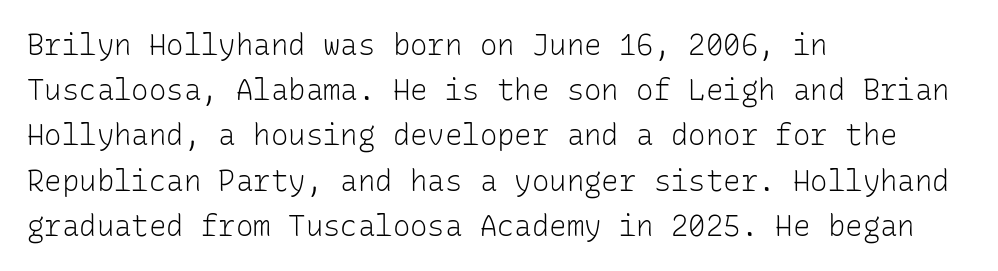
Q: Is the text bold? A: No.
Q: Is the text italic (slanted)? A: No, it is upright.
Q: Is the typeface a serif or a sans-serif typeface? A: Sans-serif.
Q: Is the text underlined? A: No.
Q: How is the paragraph aligned? A: Left-aligned.
Q: Is the spacing between letters normal or unusually wide? A: Normal.
Q: Is the spacing between lines tight, normal or loose? A: Normal.
Q: Width (condensed, normal, or wide)? A: Normal.
Q: Stroke contrast? A: Low.
Q: x-height? A: Medium.
Q: Monospaced? A: Yes.
